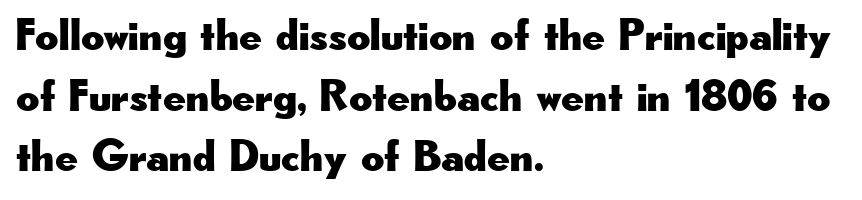
{"serif": "no", "italic": "no", "width": "wide", "stroke_contrast": "low", "x_height": "small", "monospaced": "no", "underline": "no", "align": "left", "line_spacing": "normal", "line_spacing_ratio": 1.35, "letter_spacing": "normal", "letter_spacing_em": 0.0, "glyph_px": 45}
